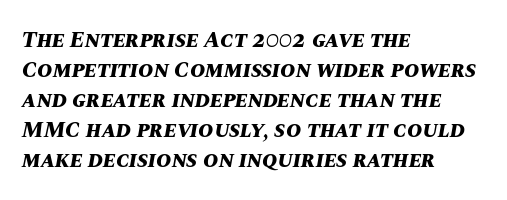
Q: Is the text bold? A: Yes.
Q: Is the text italic (slanted)? A: Yes, it leans right by about 10 degrees.
Q: Is the text underlined? A: No.
Q: How is the paragraph aligned? A: Left-aligned.
Q: Is the spacing between letters normal or unusually wide? A: Normal.
Q: Is the spacing between lines tight, normal or loose? A: Normal.
